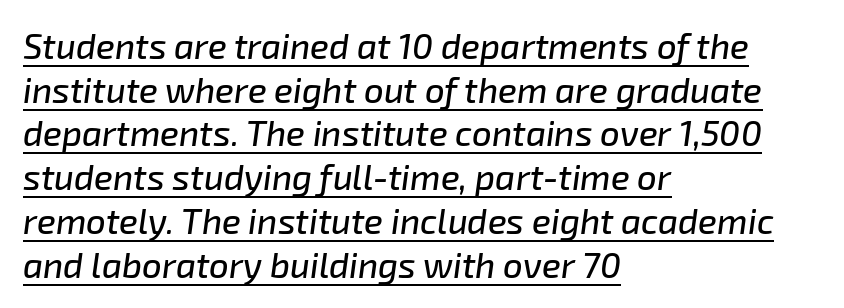
Q: Is the text italic (slanted)? A: Yes, it leans right by about 8 degrees.
Q: Is the text underlined? A: Yes.
Q: How is the paragraph aligned? A: Left-aligned.
Q: Is the spacing between letters normal or unusually wide? A: Normal.
Q: Is the spacing between lines tight, normal or loose? A: Normal.
Q: Width (condensed, normal, or wide)? A: Normal.
Q: Stroke contrast? A: Low.
Q: x-height? A: Medium.
Q: Monospaced? A: No.
